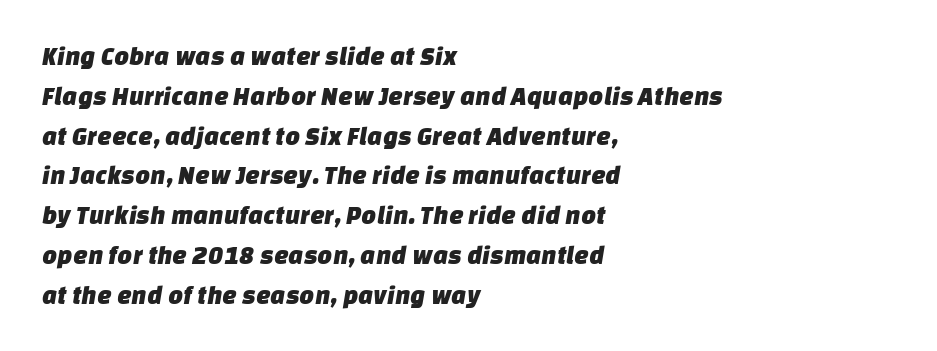
The image shows 26 px text type; set left-aligned, normal line spacing (1.53x), normal letter spacing, not underlined.
